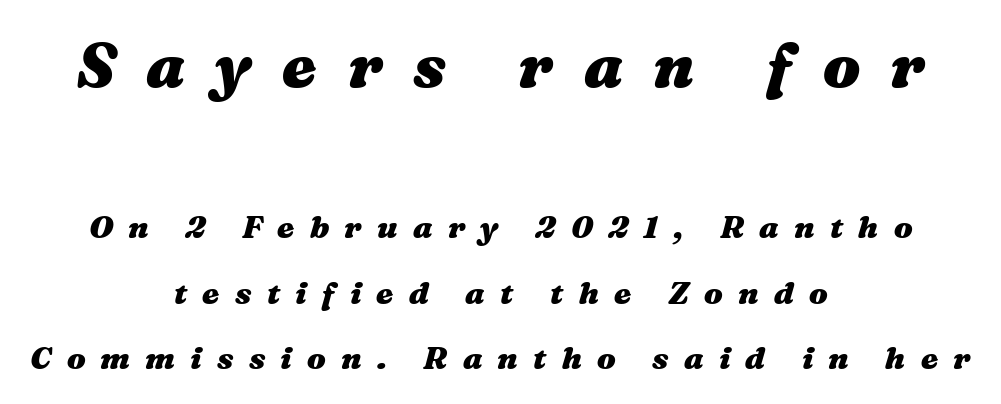
{"italic": "yes", "lean": "right", "slant_degrees": 16, "bold": "yes", "weight": "heavy", "width": "wide", "stroke_contrast": "medium", "x_height": "medium", "monospaced": "no", "underline": "no", "align": "center", "line_spacing": "loose", "line_spacing_ratio": 2.12, "letter_spacing": "wide", "letter_spacing_em": 0.49, "larger_block": "first", "size_ratio": 2.0, "glyph_px": 62}
